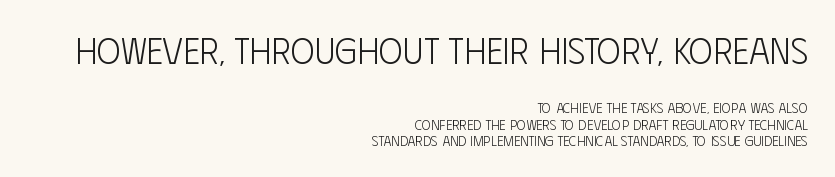
{"serif": "no", "italic": "no", "bold": "no", "weight": "light", "width": "condensed", "stroke_contrast": "low", "x_height": "large", "monospaced": "no", "underline": "no", "align": "right", "line_spacing_ratio": 1.18, "letter_spacing": "normal", "letter_spacing_em": 0.0, "larger_block": "first", "size_ratio": 2.57, "glyph_px": 36}
